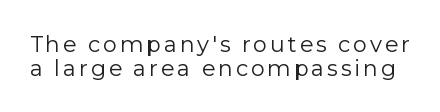
The image shows 22 px text type, upright; set tight line spacing (1.07x), not underlined.
